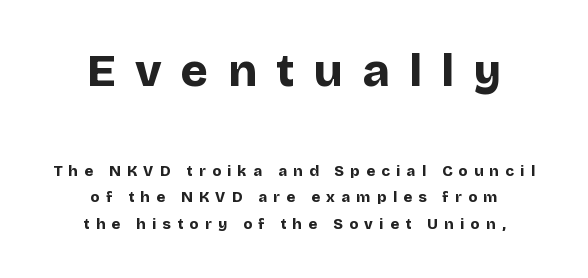
{"serif": "no", "italic": "no", "bold": "yes", "weight": "bold", "width": "normal", "stroke_contrast": "low", "x_height": "large", "monospaced": "no", "underline": "no", "align": "center", "line_spacing_ratio": 1.78, "letter_spacing": "wide", "letter_spacing_em": 0.42, "larger_block": "first", "size_ratio": 3.07, "glyph_px": 46}
